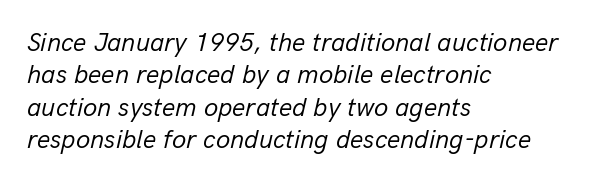
Descender tails drop into unmarked territory. Spacing between characters is what you'd get straight out of the box. The paragraph has a hard left edge and a soft right edge. Weight class: somewhere from thin through regular.
